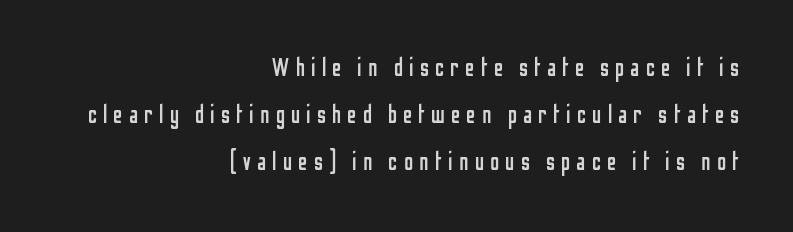
Q: Is the text bold? A: No.
Q: Is the text italic (slanted)? A: No, it is upright.
Q: Is the text underlined? A: No.
Q: How is the paragraph aligned? A: Right-aligned.
Q: Is the spacing between letters normal or unusually wide? A: Unusually wide.
